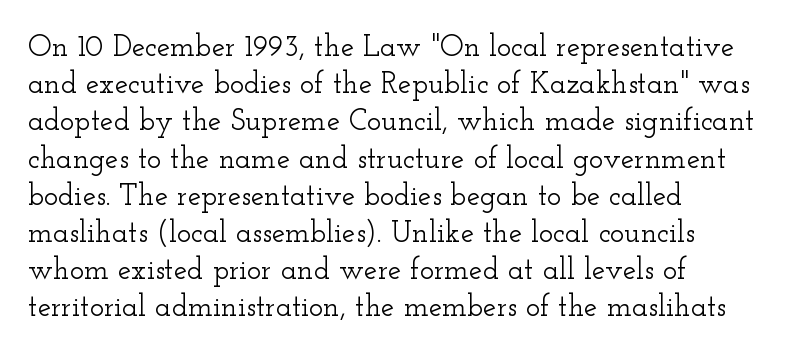
The glyphs are unaccompanied by any horizontal stroke below them. These lines were composed using upright roman letters. These lines keep a tight, regular rhythm from letter to letter. You could not count columns in this text — the font is proportionally spaced. This rendering uses left alignment, leaving the right contour irregular. Check where the strokes stop: tiny serifs finish them off.
